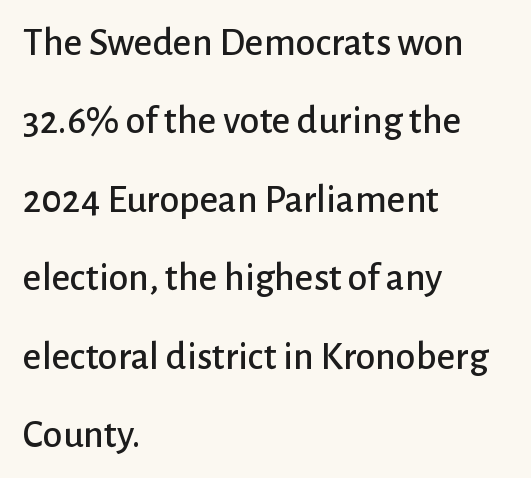
The image shows 40 px sans-serif type, upright; set left-aligned, loose line spacing (1.96x), normal letter spacing, not underlined; low stroke contrast and a medium x-height.
